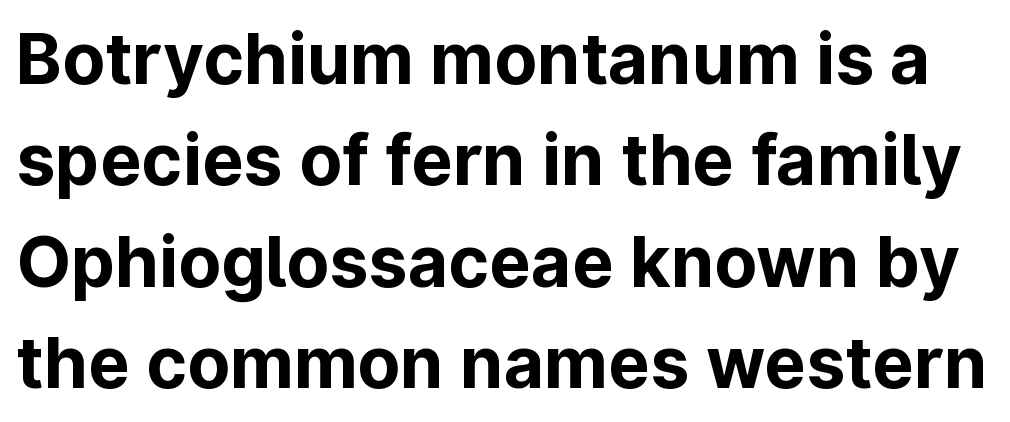
The image shows 70 px bold sans-serif type, upright; set normal line spacing (1.45x), normal letter spacing, not underlined; low stroke contrast and a medium x-height.
